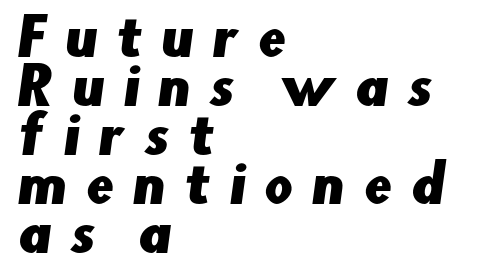
Q: Is the typeface a serif or a sans-serif typeface? A: Sans-serif.
Q: Is the text underlined? A: No.
Q: How is the paragraph aligned? A: Left-aligned.
Q: Is the spacing between letters normal or unusually wide? A: Unusually wide.
Q: Is the spacing between lines tight, normal or loose? A: Tight.
Q: Width (condensed, normal, or wide)? A: Normal.
Q: Stroke contrast? A: Low.
Q: x-height? A: Small.
Q: Monospaced? A: No.
